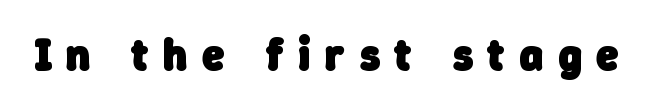
Q: Is the text bold? A: Yes.
Q: Is the typeface a serif or a sans-serif typeface? A: Sans-serif.
Q: Is the text underlined? A: No.
Q: Is the spacing between letters normal or unusually wide? A: Unusually wide.
Q: Width (condensed, normal, or wide)? A: Normal.
Q: Stroke contrast? A: Low.
Q: x-height? A: Medium.
Q: Monospaced? A: No.
